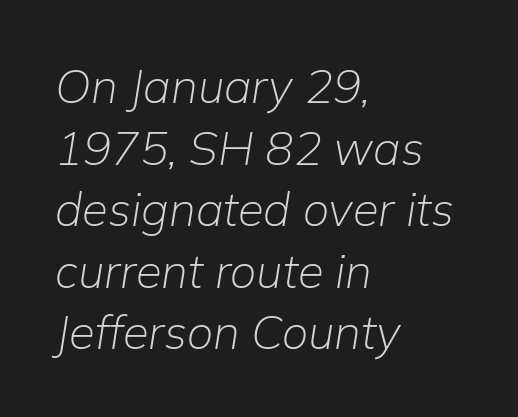
{"italic": "yes", "lean": "right", "slant_degrees": 9, "bold": "no", "weight": "light", "width": "normal", "stroke_contrast": "low", "x_height": "medium", "monospaced": "no", "underline": "no", "align": "left", "line_spacing": "normal", "line_spacing_ratio": 1.31, "letter_spacing": "normal", "letter_spacing_em": 0.0, "glyph_px": 47}
